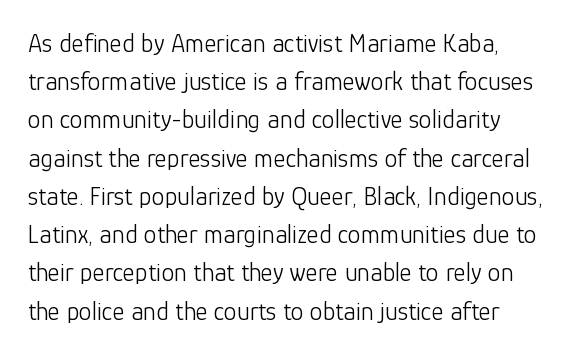
The image shows 26 px text type, upright; set normal line spacing (1.47x), normal letter spacing, not underlined.
